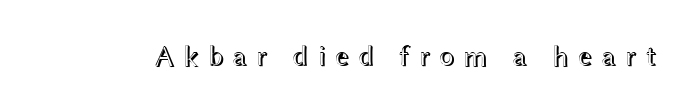
You can tell it's not italic because the verticals are truly vertical. A typesetter would call this proportional, since set widths differ per character. Decoration check: the copy has no underline. The passage shown has open, widely tracked lettering throughout.
